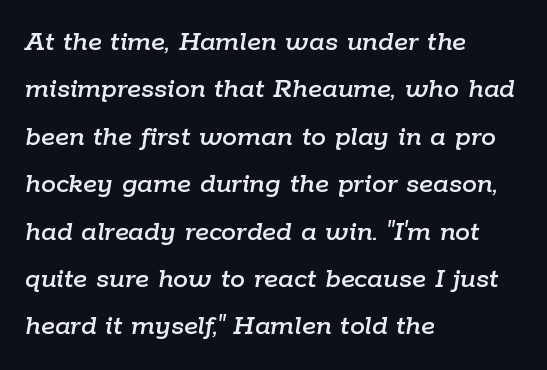
{"italic": "yes", "lean": "right", "slant_degrees": 9, "width": "normal", "stroke_contrast": "low", "x_height": "medium", "monospaced": "no", "underline": "no", "align": "left", "line_spacing": "normal", "line_spacing_ratio": 1.58, "letter_spacing": "normal", "letter_spacing_em": 0.0, "glyph_px": 30}
